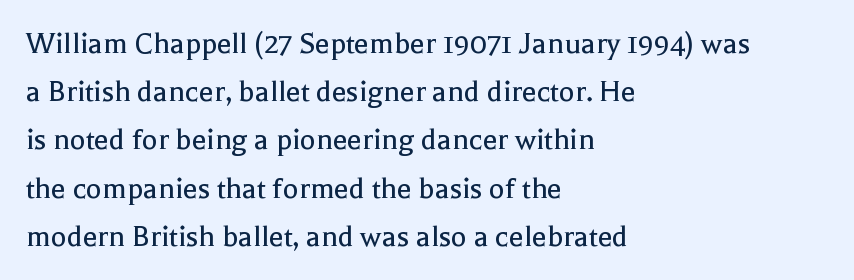
{"serif": "yes", "italic": "no", "bold": "no", "weight": "regular", "width": "normal", "x_height": "medium", "monospaced": "no", "underline": "no", "align": "left", "line_spacing": "normal", "line_spacing_ratio": 1.46, "letter_spacing": "normal", "letter_spacing_em": 0.0, "glyph_px": 33}
